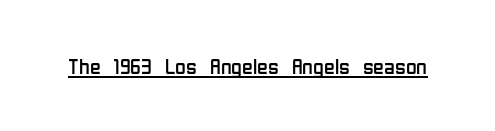
The image shows 22 px text type, upright; set normal letter spacing, underlined.
